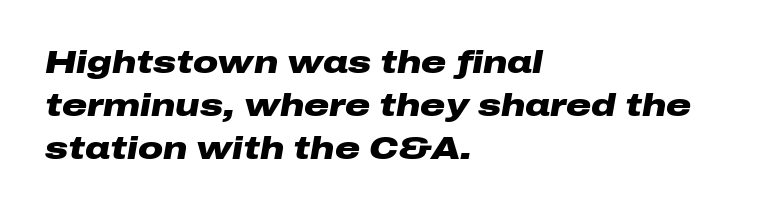
Q: Is the text bold? A: Yes.
Q: Is the text italic (slanted)? A: Yes, it leans right by about 10 degrees.
Q: Is the text underlined? A: No.
Q: How is the paragraph aligned? A: Left-aligned.
Q: Is the spacing between letters normal or unusually wide? A: Normal.
Q: Is the spacing between lines tight, normal or loose? A: Normal.
Q: Width (condensed, normal, or wide)? A: Wide.
Q: Stroke contrast? A: Low.
Q: x-height? A: Medium.
Q: Monospaced? A: No.
